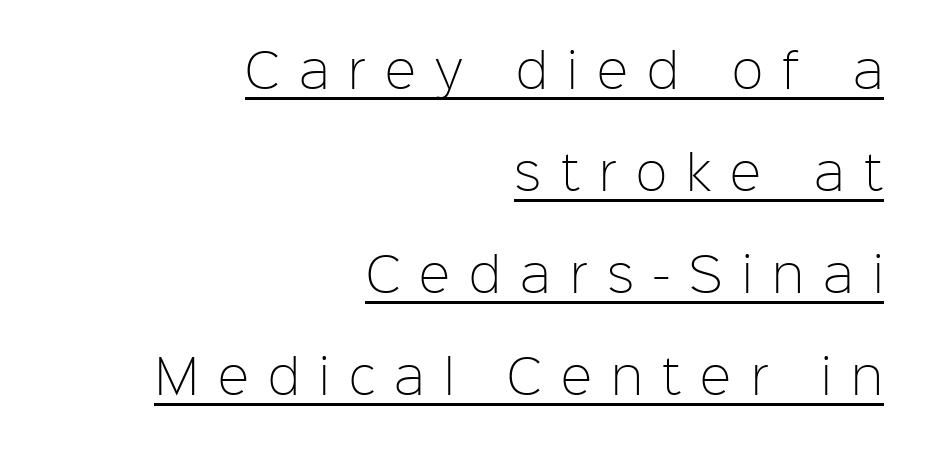
The image shows 47 px light sans-serif type, upright; set right-aligned, loose line spacing (2.17x), unusually wide letter spacing (+0.41 em), underlined; low stroke contrast and a medium x-height.
